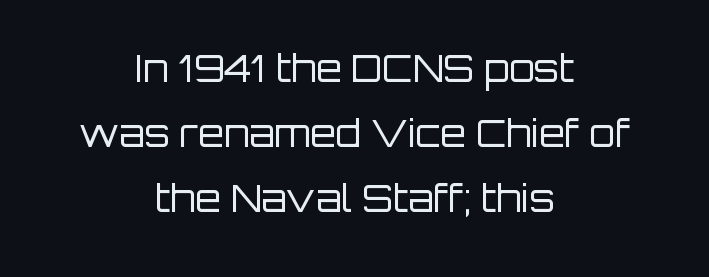
Q: Is the text bold? A: No.
Q: Is the text italic (slanted)? A: No, it is upright.
Q: Is the typeface a serif or a sans-serif typeface? A: Sans-serif.
Q: Is the text underlined? A: No.
Q: How is the paragraph aligned? A: Centered.
Q: Is the spacing between letters normal or unusually wide? A: Normal.
Q: Width (condensed, normal, or wide)? A: Normal.
Q: Stroke contrast? A: Low.
Q: x-height? A: Large.
Q: Monospaced? A: No.
